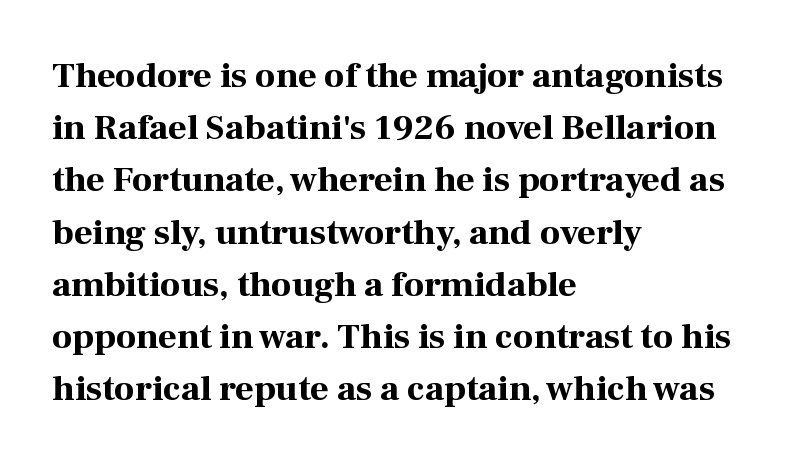
There is no visible air inserted between adjacent glyphs. Quick note: not italic, upright. The passage is arranged the way most books set body copy — flush left. The lines sit at an ordinary, default distance from one another.
